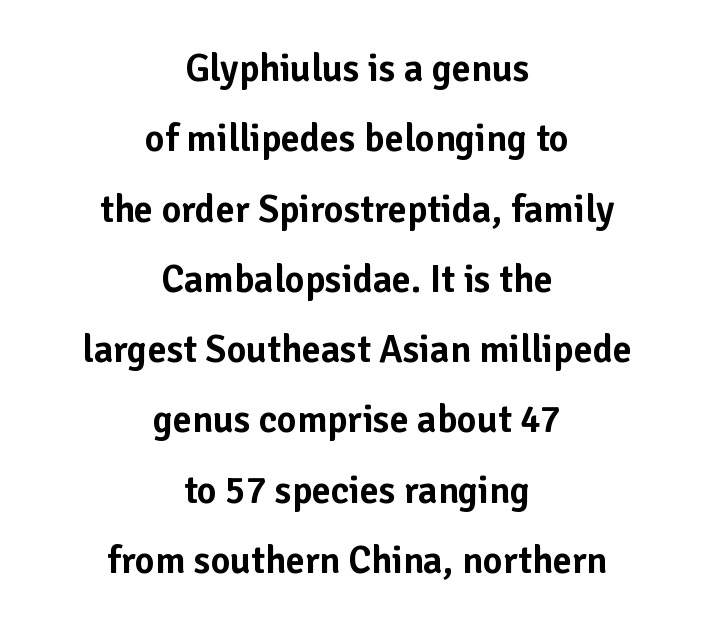
The image shows 38 px sans-serif type, upright; set centered, line spacing 1.85x, normal letter spacing, not underlined; low stroke contrast and a medium x-height.
